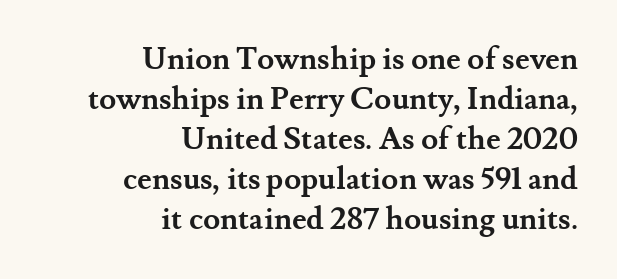
On the weight axis this lands at bold, roughly 700. Plain, unruled lines of type. Look at the tracking — it's just the regular setting, nothing added. A normal amount of white space separates one row of letters from the next. Italic: no, the glyphs are upright roman. Line ends are locked; line starts wander.
